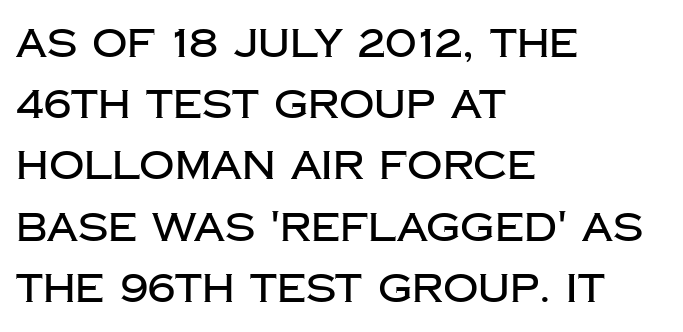
{"serif": "no", "italic": "no", "width": "normal", "stroke_contrast": "low", "x_height": "large", "monospaced": "no", "underline": "no", "align": "left", "line_spacing": "normal", "line_spacing_ratio": 1.57, "letter_spacing": "normal", "letter_spacing_em": 0.0, "glyph_px": 39}
